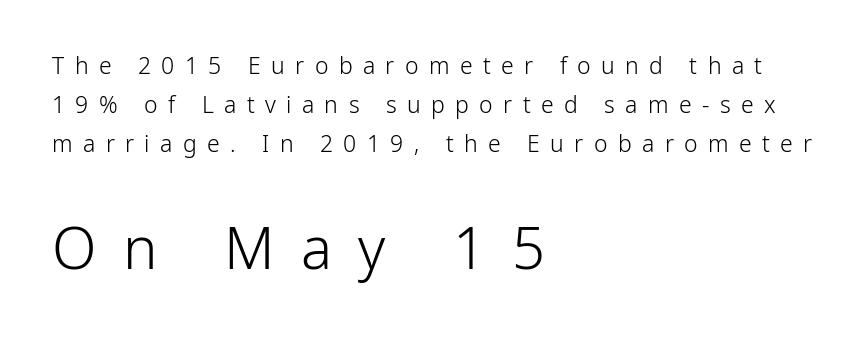
{"serif": "no", "italic": "no", "bold": "no", "weight": "light", "width": "normal", "stroke_contrast": "low", "x_height": "medium", "monospaced": "no", "underline": "no", "align": "left", "line_spacing": "normal", "line_spacing_ratio": 1.69, "letter_spacing": "wide", "letter_spacing_em": 0.45, "larger_block": "second", "size_ratio": 2.52, "glyph_px": 58}
